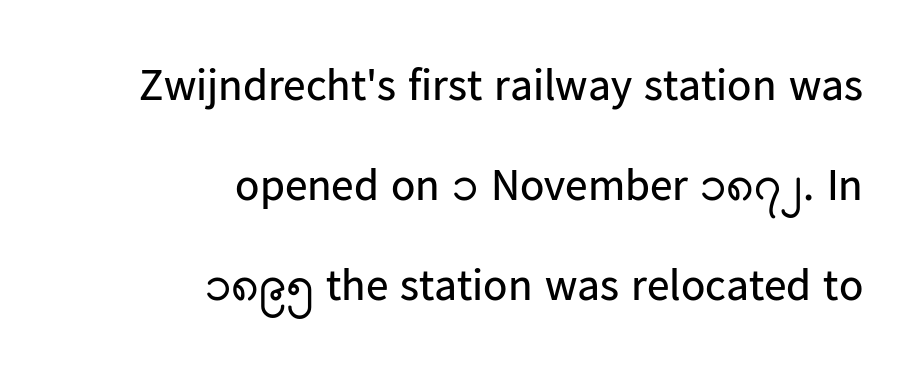
Q: Is the text bold? A: No.
Q: Is the text italic (slanted)? A: No, it is upright.
Q: Is the typeface a serif or a sans-serif typeface? A: Sans-serif.
Q: Is the text underlined? A: No.
Q: How is the paragraph aligned? A: Right-aligned.
Q: Is the spacing between letters normal or unusually wide? A: Normal.
Q: Is the spacing between lines tight, normal or loose? A: Loose.
Q: Width (condensed, normal, or wide)? A: Normal.
Q: Stroke contrast? A: Low.
Q: x-height? A: Medium.
Q: Monospaced? A: No.
